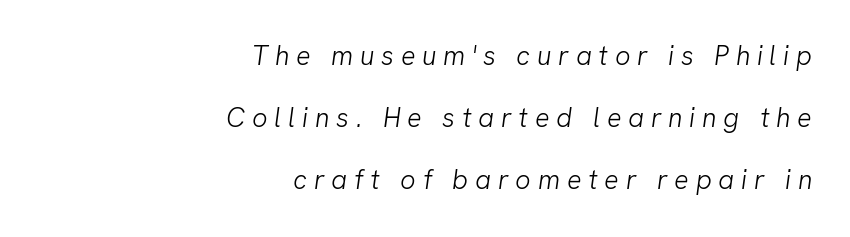
The cut favours lightness, reaching ordinary text weight at its darkest. The setting favours the right margin, as signatures and pull-quotes sometimes do. Vertical spacing — loose. The passage shown is not underscored anywhere.
